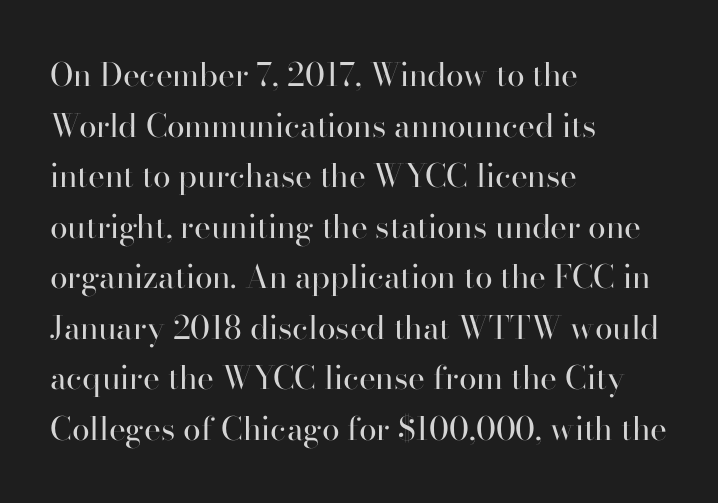
{"serif": "yes", "italic": "no", "bold": "no", "weight": "regular", "width": "normal", "stroke_contrast": "high", "x_height": "small", "monospaced": "no", "underline": "no", "align": "left", "line_spacing": "normal", "line_spacing_ratio": 1.58, "letter_spacing": "normal", "letter_spacing_em": 0.0, "glyph_px": 32}
